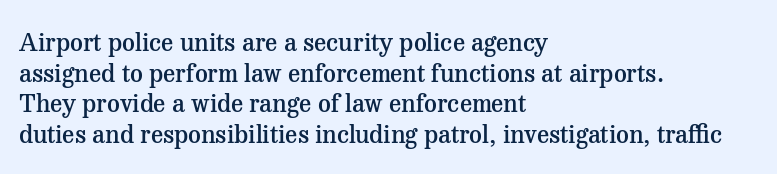
The image shows 25 px text type, upright; set left-aligned, line spacing 1.23x, normal letter spacing, not underlined.
